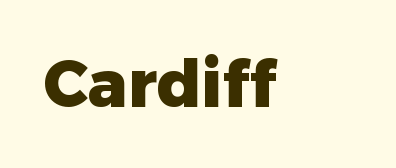
The image shows 65 px heavy sans-serif type, upright; set normal letter spacing, not underlined; low stroke contrast and a medium x-height.
